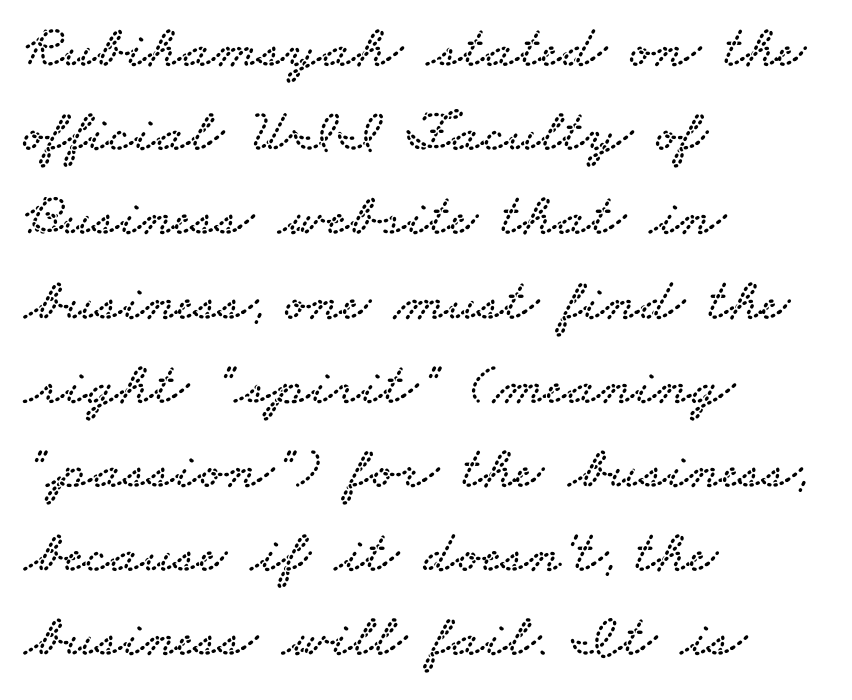
The image shows 61 px wide serif type; set left-aligned, normal line spacing (1.38x), normal letter spacing, not underlined; low stroke contrast and a small x-height.
